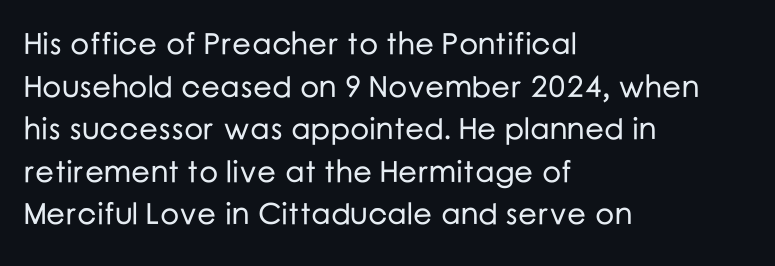
Q: Is the text italic (slanted)? A: No, it is upright.
Q: Is the typeface a serif or a sans-serif typeface? A: Sans-serif.
Q: Is the text underlined? A: No.
Q: How is the paragraph aligned? A: Left-aligned.
Q: Is the spacing between letters normal or unusually wide? A: Normal.
Q: Is the spacing between lines tight, normal or loose? A: Normal.
Q: Width (condensed, normal, or wide)? A: Normal.
Q: Stroke contrast? A: Low.
Q: x-height? A: Medium.
Q: Monospaced? A: No.
